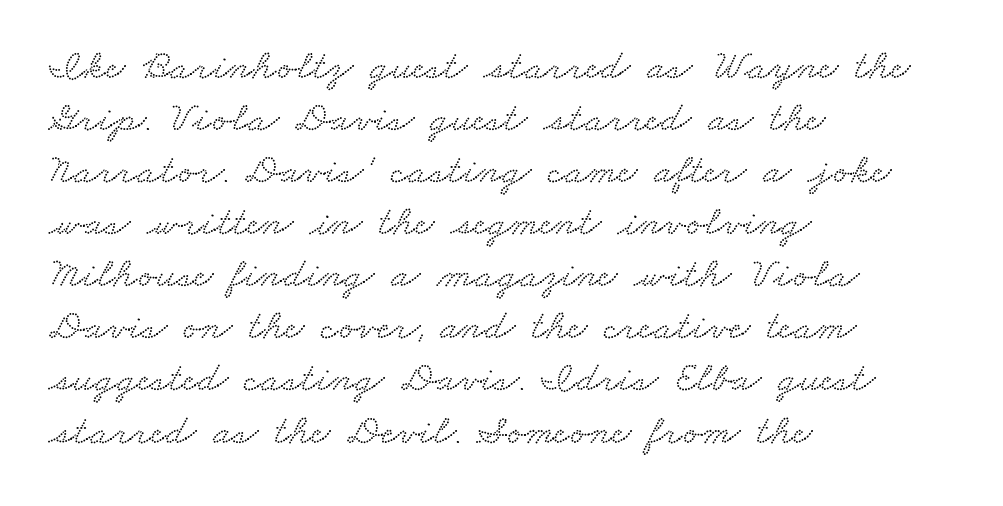
Left-aligned paragraph, ragged on the right. Character widths vary here, with narrow letters taking less room than wide ones. Does extra space separate the letters? No, they use regular spacing. Does the type have serifs? Yes, each stem ends in a small foot. The strip under each line holds only bare page.
